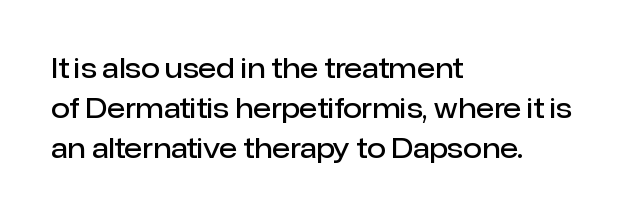
The paragraph has a hard left edge and a soft right edge. Nobody drew a line under any word here. Notice how descenders clear the ascenders below comfortably — that's standard leading. Its strokes are somewhat broadened, the hallmark of semibold type. The axis of the letterforms is exactly vertical. The letterforms sit shoulder to shoulder at normal distance.
